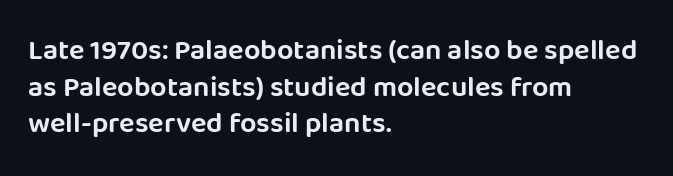
The image shows 29 px sans-serif type, upright; set left-aligned, normal line spacing (1.26x), normal letter spacing, not underlined; low stroke contrast and a large x-height.
